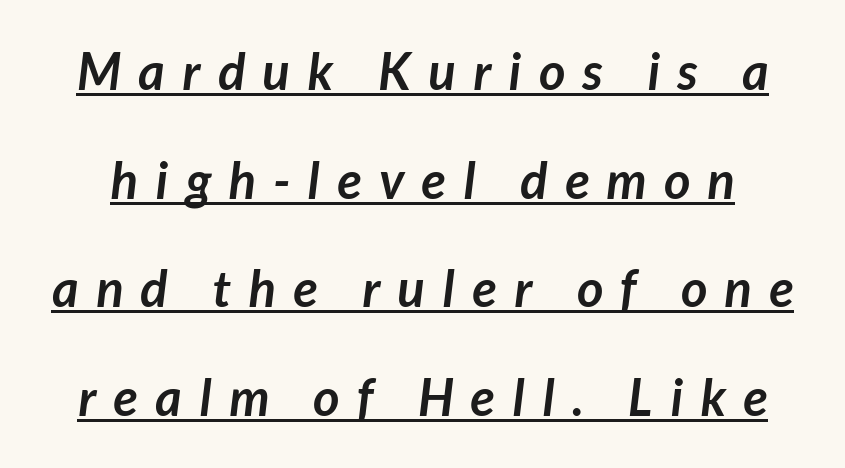
Set as a true bold cut, around the 700 mark. Serif or sans? Sans — the stroke terminals are bare. The words here are underlined. Quick note: interline space is abundant.
